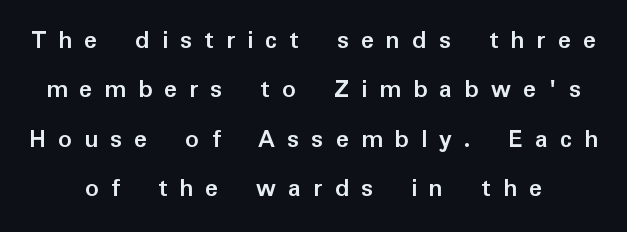
Q: Is the text bold? A: Yes.
Q: Is the text italic (slanted)? A: No, it is upright.
Q: Is the text underlined? A: No.
Q: Is the spacing between letters normal or unusually wide? A: Unusually wide.
